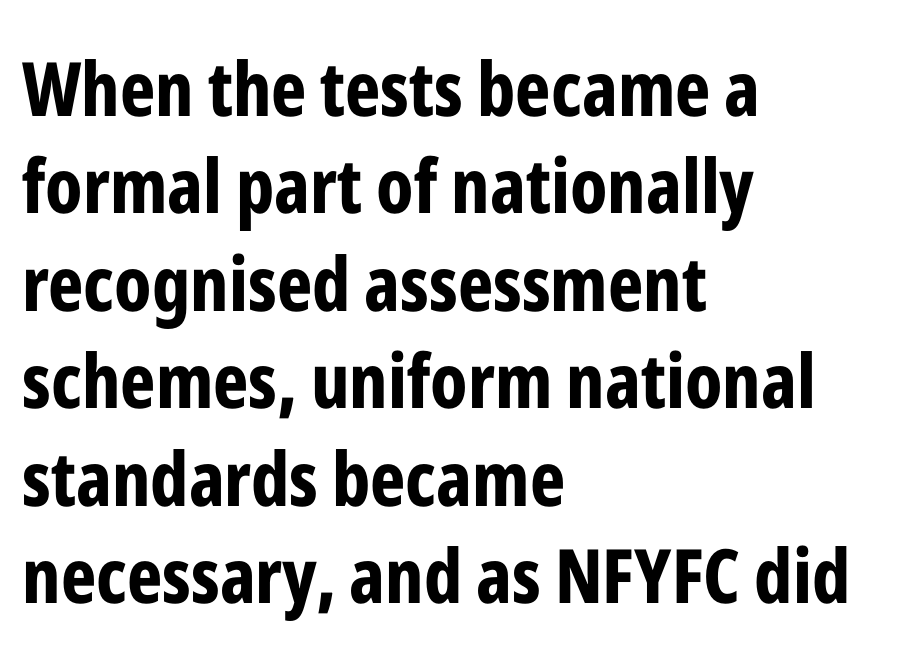
Q: Is the text bold? A: Yes.
Q: Is the text italic (slanted)? A: No, it is upright.
Q: Is the typeface a serif or a sans-serif typeface? A: Sans-serif.
Q: Is the text underlined? A: No.
Q: How is the paragraph aligned? A: Left-aligned.
Q: Is the spacing between letters normal or unusually wide? A: Normal.
Q: Is the spacing between lines tight, normal or loose? A: Normal.
Q: Width (condensed, normal, or wide)? A: Condensed.
Q: Stroke contrast? A: Low.
Q: x-height? A: Medium.
Q: Monospaced? A: No.
